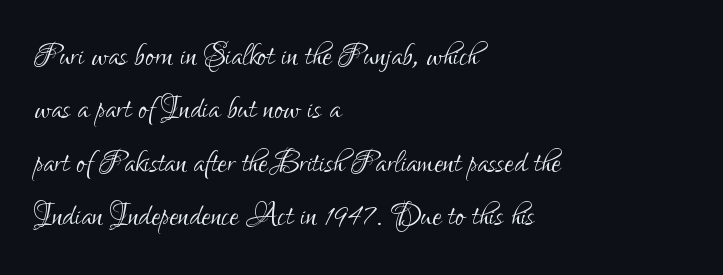
Q: Is the text bold? A: No.
Q: Is the text italic (slanted)? A: Yes.
Q: Is the typeface a serif or a sans-serif typeface? A: Sans-serif.
Q: Is the text underlined? A: No.
Q: How is the paragraph aligned? A: Left-aligned.
Q: Is the spacing between letters normal or unusually wide? A: Normal.
Q: Is the spacing between lines tight, normal or loose? A: Normal.
Q: Width (condensed, normal, or wide)? A: Condensed.
Q: Stroke contrast? A: Low.
Q: x-height? A: Small.
Q: Monospaced? A: No.
